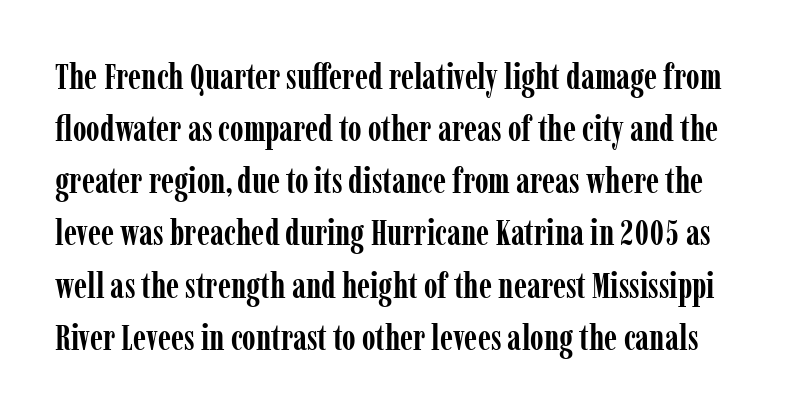
Plenty of ink on the page — the face is bold. In terms of posture, this sample is upright. Any mark beneath the type? The region is blank. Do the characters align in a grid? No, the font is proportional. The line-height multiplier appears to be the usual default.
